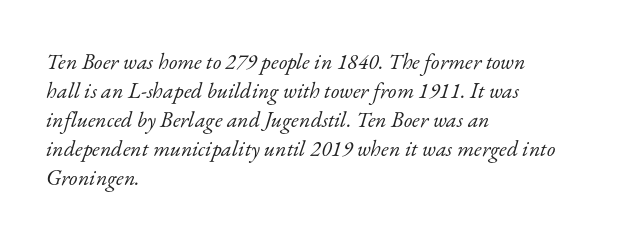
{"italic": "yes", "lean": "right", "slant_degrees": 17, "bold": "no", "underline": "no", "align": "left", "line_spacing": "normal", "line_spacing_ratio": 1.32, "letter_spacing": "normal", "letter_spacing_em": 0.0, "glyph_px": 22}
